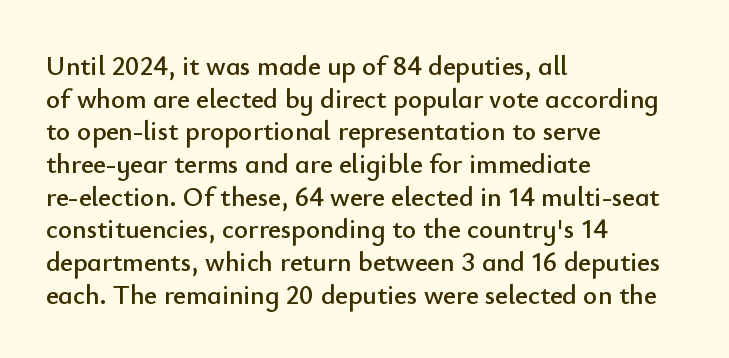
Words float on clear page, feet unadorned. Words appear dense and cohesive because spacing is normal. The lettering holds an erect, upright posture throughout. If you drew a ruler down the left edge, every line would touch it.
